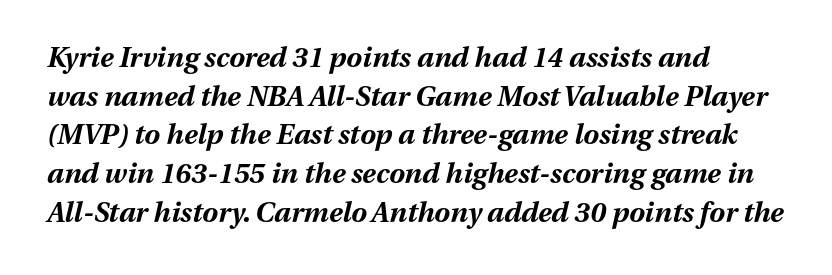
The foot of each line stays bare and open. You can tell it's italic because the verticals aren't actually vertical. The passage is arranged the way most books set body copy — flush left. The leading is moderate, giving the passage an even texture.
